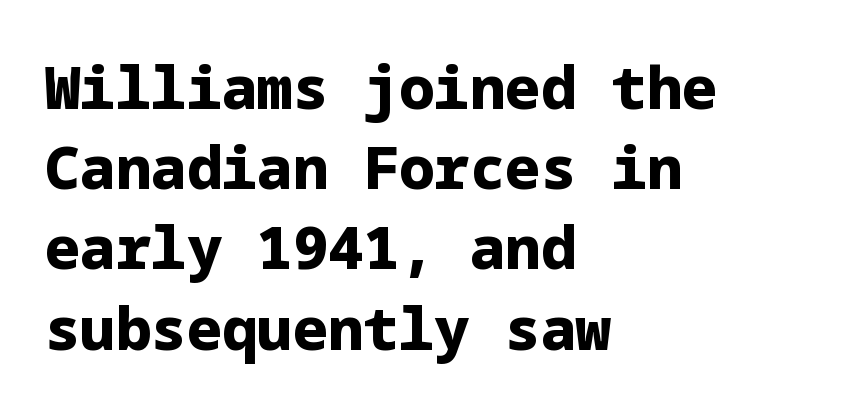
Q: Is the text bold? A: Yes.
Q: Is the text italic (slanted)? A: No, it is upright.
Q: Is the typeface a serif or a sans-serif typeface? A: Sans-serif.
Q: Is the text underlined? A: No.
Q: How is the paragraph aligned? A: Left-aligned.
Q: Is the spacing between letters normal or unusually wide? A: Normal.
Q: Is the spacing between lines tight, normal or loose? A: Normal.
Q: Width (condensed, normal, or wide)? A: Normal.
Q: Stroke contrast? A: Low.
Q: x-height? A: Medium.
